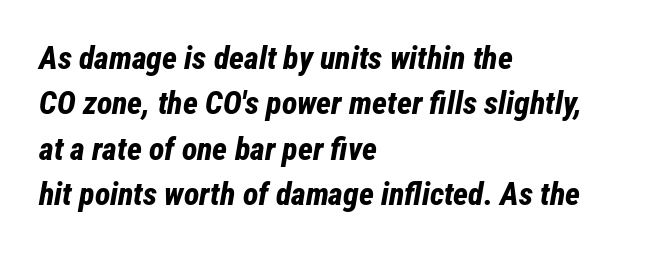
Q: Is the text bold? A: Yes.
Q: Is the text italic (slanted)? A: Yes, it leans right by about 12 degrees.
Q: Is the text underlined? A: No.
Q: How is the paragraph aligned? A: Left-aligned.
Q: Is the spacing between letters normal or unusually wide? A: Normal.
Q: Is the spacing between lines tight, normal or loose? A: Normal.
Q: Width (condensed, normal, or wide)? A: Condensed.
Q: Stroke contrast? A: Low.
Q: x-height? A: Medium.
Q: Monospaced? A: No.
